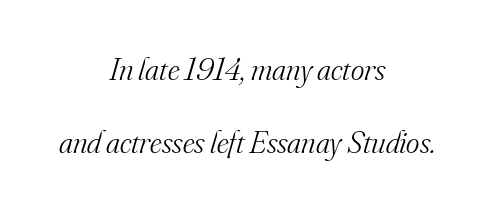
When letters slant like this, we call the style italic. These lines are composed in type with serifs. Caption: multi-line text, centered on the measure. The foot of each line stays bare and open. In terms of letterspacing, this is plain default setting. In terms of leading, this rendering errs on the spacious side.
